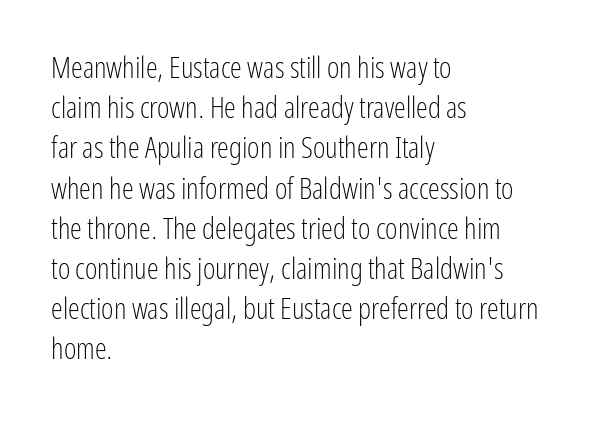
Q: Is the text bold? A: No.
Q: Is the text italic (slanted)? A: No, it is upright.
Q: Is the typeface a serif or a sans-serif typeface? A: Sans-serif.
Q: Is the text underlined? A: No.
Q: How is the paragraph aligned? A: Left-aligned.
Q: Is the spacing between letters normal or unusually wide? A: Normal.
Q: Is the spacing between lines tight, normal or loose? A: Normal.
Q: Width (condensed, normal, or wide)? A: Condensed.
Q: Stroke contrast? A: Low.
Q: x-height? A: Medium.
Q: Monospaced? A: No.
